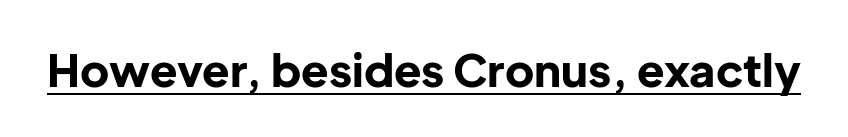
The characters display no serif detailing; their extremities are plain. Each line of the rendering has a horizontal stroke beneath the glyphs. Proportional: the letters do not fall into vertical columns. The rendering keeps characters at their native spacing.
